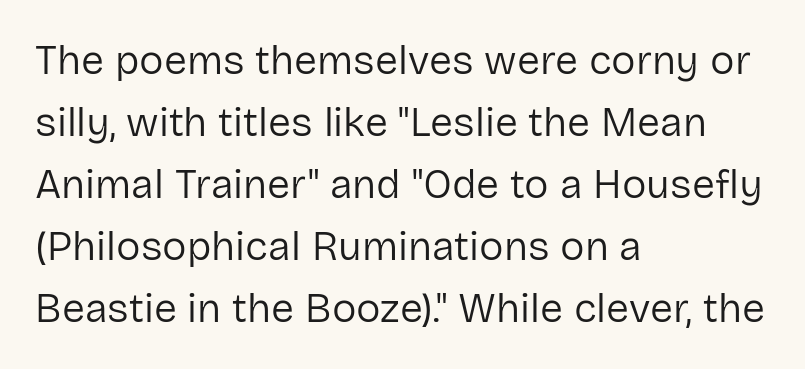
The image shows 41 px regular-weight sans-serif type, upright; set left-aligned, normal line spacing (1.51x), normal letter spacing, not underlined; low stroke contrast and a medium x-height.
